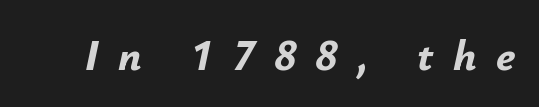
Unmarked baselines from the first word to the last. This is oblique type, the kind used for emphasis or titles. Short note: letters widely spaced. Typographic density is high because the face is bold.
